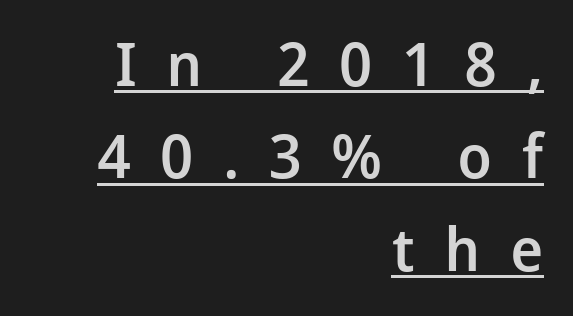
This sample has the flowing, uneven cadence of proportional lettering. Line spacing here is normal. The tracking reads as deliberately expanded to a designer's eye. Note: no serifs on the glyphs.
